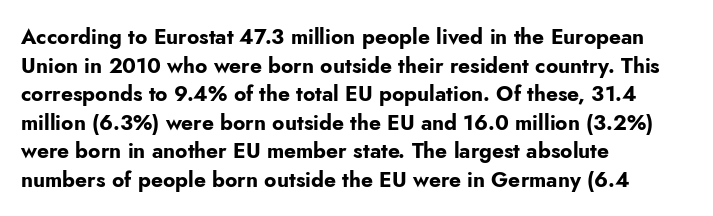
Q: Is the text bold? A: Yes.
Q: Is the text italic (slanted)? A: No, it is upright.
Q: Is the text underlined? A: No.
Q: How is the paragraph aligned? A: Left-aligned.
Q: Is the spacing between letters normal or unusually wide? A: Normal.
Q: Is the spacing between lines tight, normal or loose? A: Normal.
